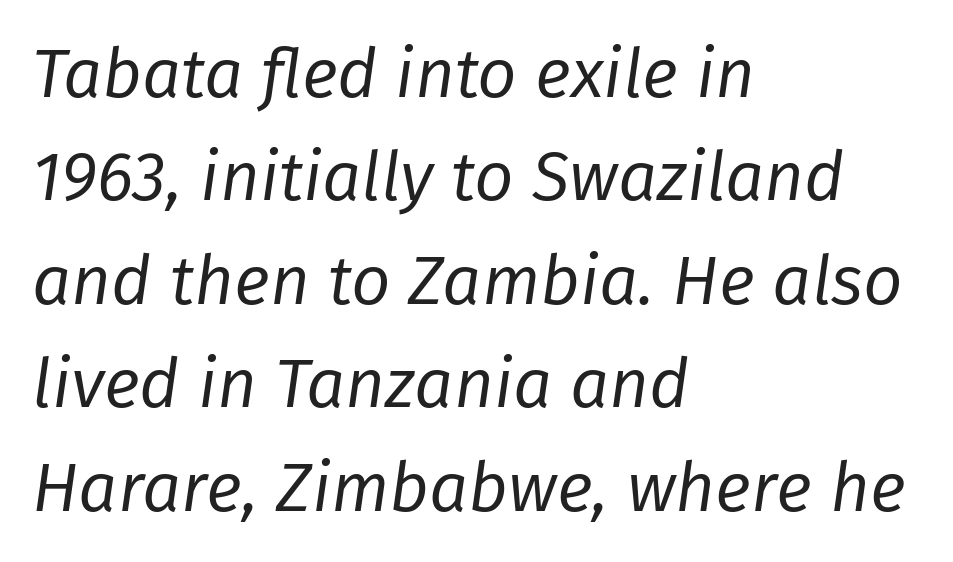
Q: Is the text bold? A: No.
Q: Is the text italic (slanted)? A: Yes, it leans right by about 8 degrees.
Q: Is the text underlined? A: No.
Q: How is the paragraph aligned? A: Left-aligned.
Q: Is the spacing between letters normal or unusually wide? A: Normal.
Q: Is the spacing between lines tight, normal or loose? A: Normal.
Q: Width (condensed, normal, or wide)? A: Normal.
Q: Stroke contrast? A: Low.
Q: x-height? A: Medium.
Q: Monospaced? A: No.
